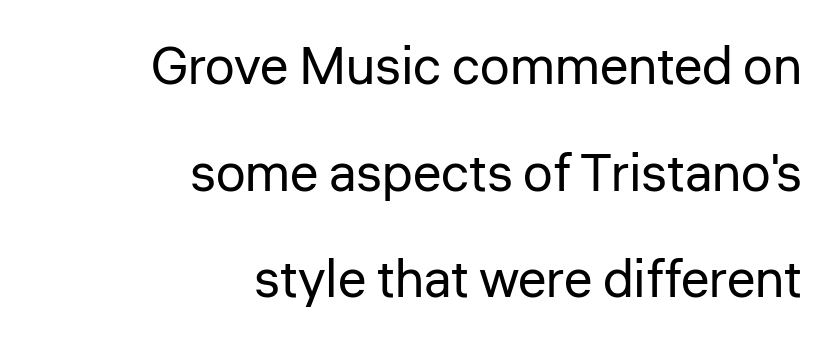
Characters remain perfectly vertical along every line. Notice the wide empty band between every row — that's loose leading. Unbolded letterforms with no extra heft. Which margin do the lines hug? The right one — the left edge is uneven. Anything drawn beneath the words? Only blank space. Examine the stroke ends and you'll find no serifs.
